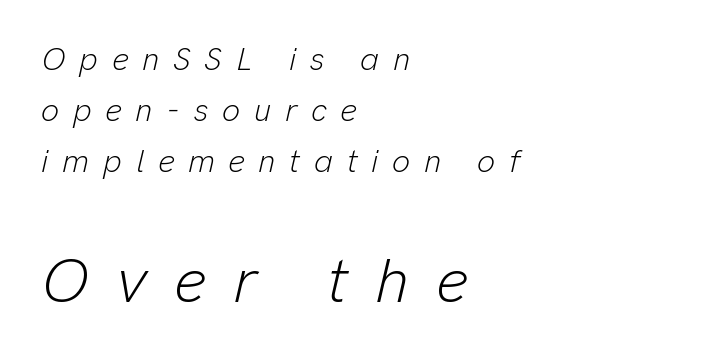
Q: Is the text bold? A: No.
Q: Is the text italic (slanted)? A: Yes, it leans right by about 13 degrees.
Q: Is the text underlined? A: No.
Q: How is the paragraph aligned? A: Left-aligned.
Q: Is the spacing between letters normal or unusually wide? A: Unusually wide.
Q: Is the spacing between lines tight, normal or loose? A: Normal.
Q: Which block of text is set in a larger size, the first (top) or the second (bottom)? A: The second (bottom) one.
Q: Width (condensed, normal, or wide)? A: Normal.
Q: Stroke contrast? A: Low.
Q: x-height? A: Medium.
Q: Monospaced? A: No.
